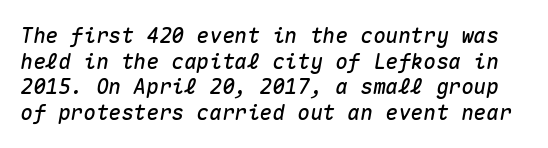
{"italic": "yes", "lean": "right", "slant_degrees": 10, "underline": "no", "line_spacing_ratio": 1.22, "letter_spacing": "normal", "letter_spacing_em": 0.0, "glyph_px": 21}
